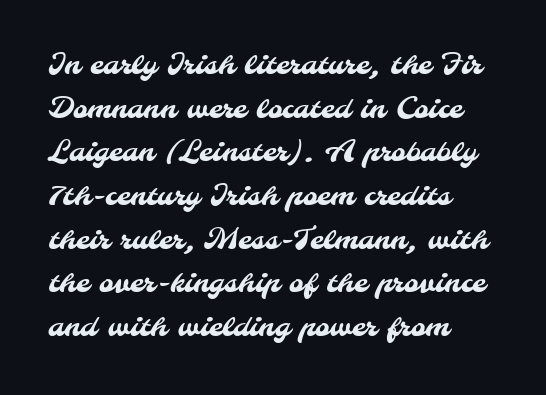
{"serif": "no", "width": "normal", "stroke_contrast": "medium", "x_height": "small", "monospaced": "no", "underline": "no", "align": "left", "line_spacing": "normal", "line_spacing_ratio": 1.56, "letter_spacing": "normal", "letter_spacing_em": 0.0, "glyph_px": 28}
